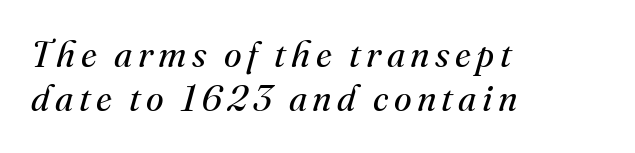
{"serif": "yes", "italic": "yes", "lean": "right", "slant_degrees": 16, "bold": "no", "weight": "regular", "width": "normal", "stroke_contrast": "medium", "x_height": "small", "monospaced": "no", "underline": "no", "align": "left", "line_spacing_ratio": 1.23, "glyph_px": 36}
